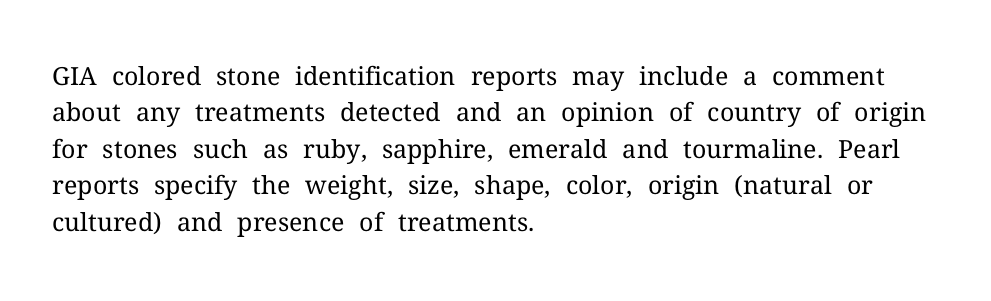
The image shows 25 px text type, upright; set left-aligned, normal line spacing (1.46x), normal letter spacing, not underlined.
